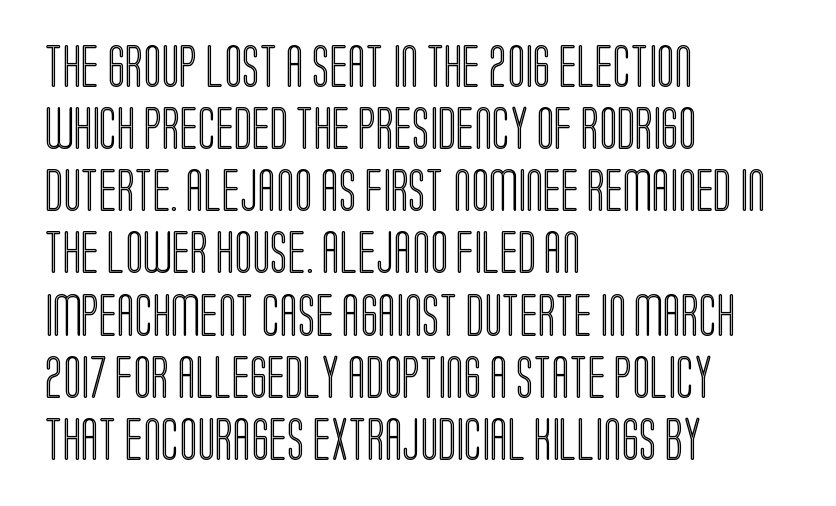
Q: Is the text italic (slanted)? A: No, it is upright.
Q: Is the text underlined? A: No.
Q: How is the paragraph aligned? A: Left-aligned.
Q: Is the spacing between letters normal or unusually wide? A: Normal.
Q: Is the spacing between lines tight, normal or loose? A: Normal.
Q: Width (condensed, normal, or wide)? A: Condensed.
Q: x-height? A: Large.
Q: Monospaced? A: No.
